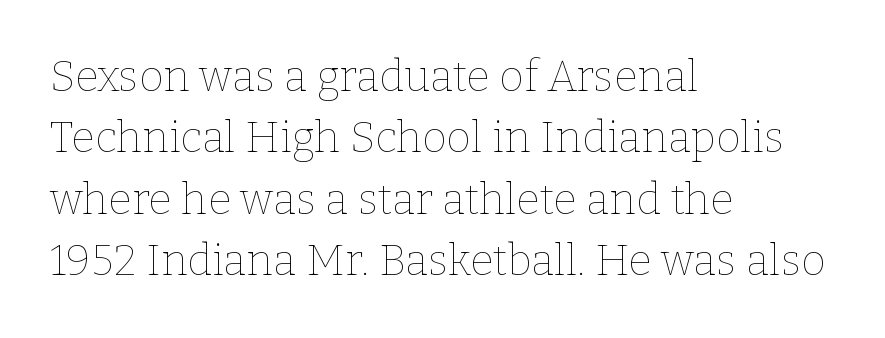
The image shows 43 px thin type, upright; set left-aligned, normal line spacing (1.43x), normal letter spacing, not underlined; low stroke contrast and a medium x-height.
